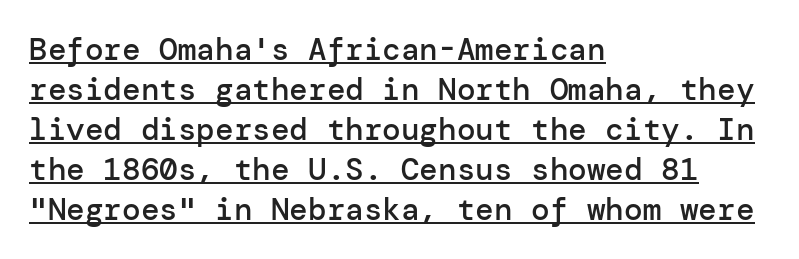
This is underlined copy, the kind a proofreader might mark for attention. A normal amount of white space separates one row of letters from the next. In terms of letterspacing, this is plain default setting. The characters look somewhat weighty, a semibold short of true bold.
